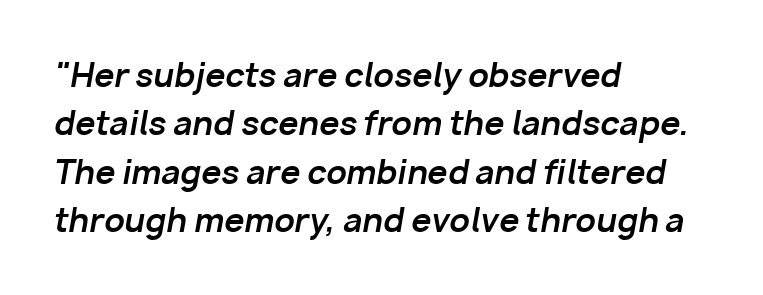
When letters slant like this, we call the style italic. Does extra space separate the letters? No, they use regular spacing. Students, this is bold: see how much ink each stroke carries. Compared with typical paragraphs, the rows here are spaced about the same.
